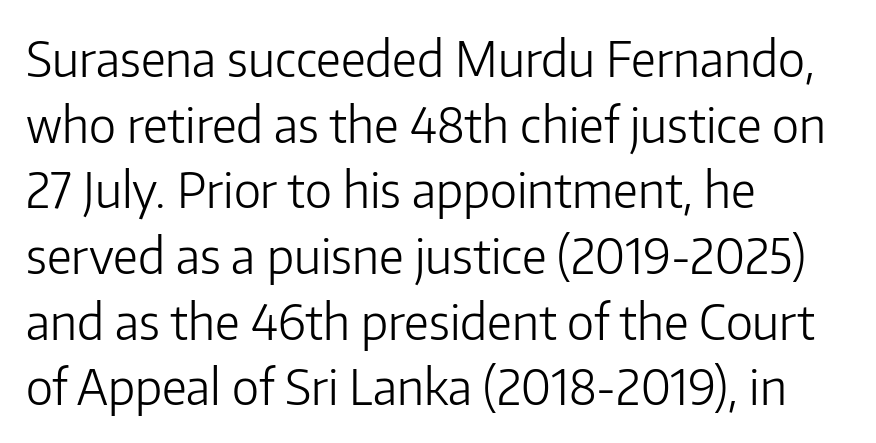
Q: Is the text bold? A: No.
Q: Is the text italic (slanted)? A: No, it is upright.
Q: Is the typeface a serif or a sans-serif typeface? A: Sans-serif.
Q: Is the text underlined? A: No.
Q: How is the paragraph aligned? A: Left-aligned.
Q: Is the spacing between letters normal or unusually wide? A: Normal.
Q: Is the spacing between lines tight, normal or loose? A: Normal.
Q: Width (condensed, normal, or wide)? A: Normal.
Q: Stroke contrast? A: Low.
Q: x-height? A: Medium.
Q: Monospaced? A: No.
